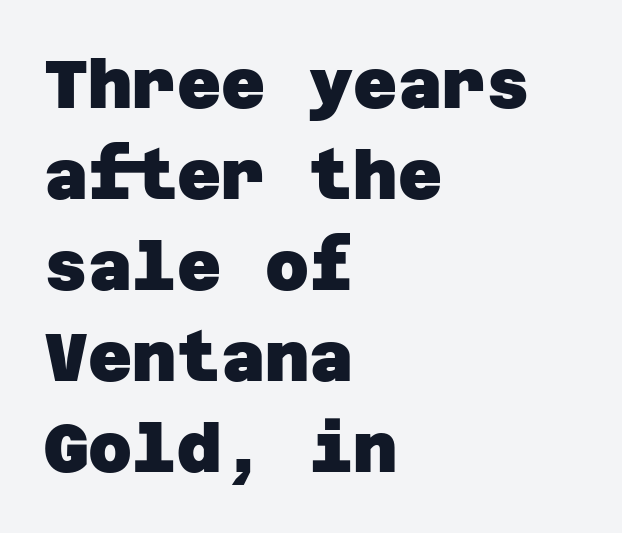
The image shows 68 px heavy sans-serif type; set left-aligned, normal line spacing (1.34x), normal letter spacing, not underlined; low stroke contrast and a large x-height.
